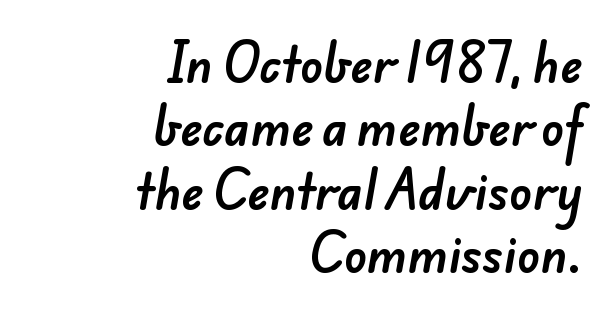
The image shows 47 px sans-serif type; set right-aligned, normal line spacing (1.35x), normal letter spacing, not underlined; low stroke contrast and a small x-height.
